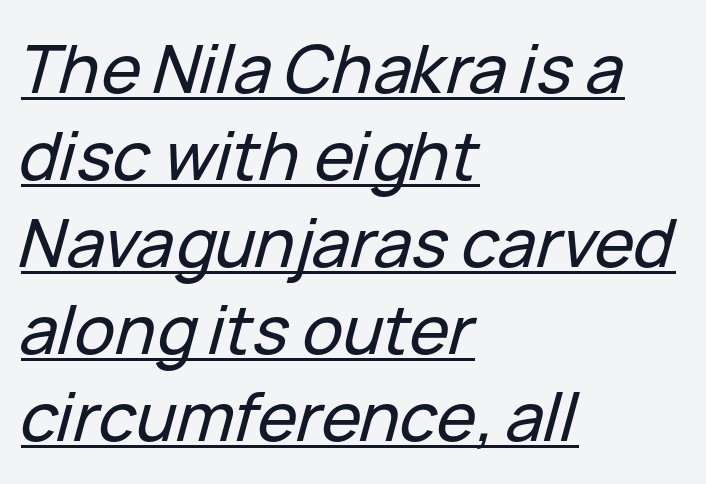
The rows are spaced the way most documents space them. The lettering tilts uniformly, giving the passage an italic look. Is there an underline? Yes — a line sits under the letters. A typesetter would call this zero additional tracking.
